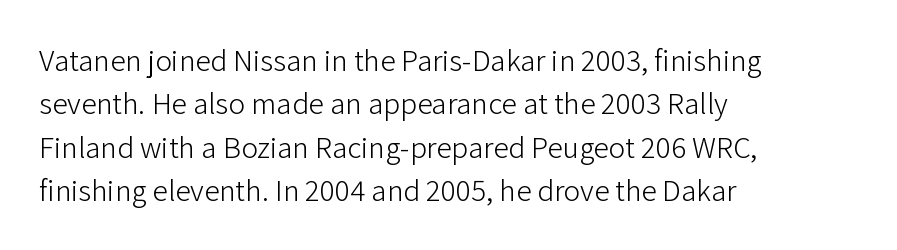
Compared with a centered layout, this one pins lines to the left instead. On a weight scale, this lands at 450 or below. The letters stand upright; this is a roman face. The string is rendered with underlining switched off.
